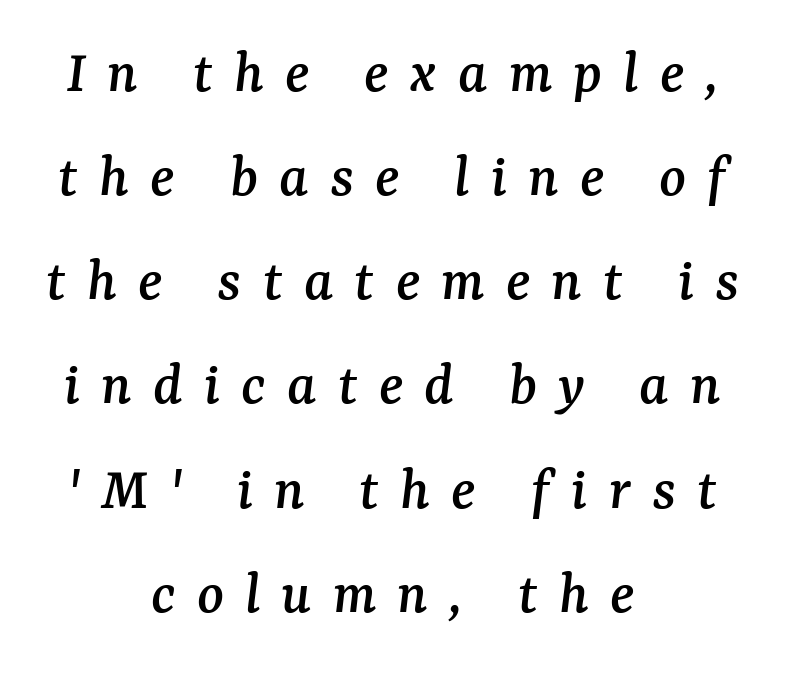
Q: Is the text italic (slanted)? A: Yes, it leans right by about 7 degrees.
Q: Is the typeface a serif or a sans-serif typeface? A: Serif.
Q: Is the text underlined? A: No.
Q: How is the paragraph aligned? A: Centered.
Q: Is the spacing between letters normal or unusually wide? A: Unusually wide.
Q: Is the spacing between lines tight, normal or loose? A: Normal.
Q: Width (condensed, normal, or wide)? A: Normal.
Q: Stroke contrast? A: Medium.
Q: x-height? A: Medium.
Q: Monospaced? A: No.
